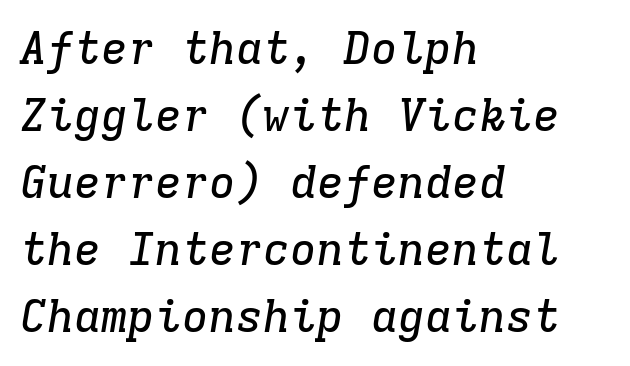
The image shows 45 px serif type, italic (leaning right), monospaced; set left-aligned, normal line spacing (1.49x), normal letter spacing, not underlined; low stroke contrast and a medium x-height.
